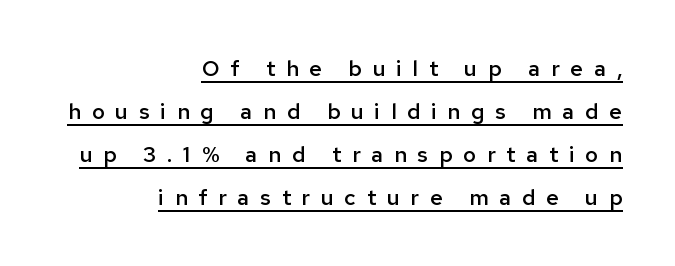
{"italic": "no", "bold": "semi", "underline": "yes", "align": "right", "line_spacing": "loose", "line_spacing_ratio": 1.96, "letter_spacing": "wide", "letter_spacing_em": 0.49, "glyph_px": 22}
